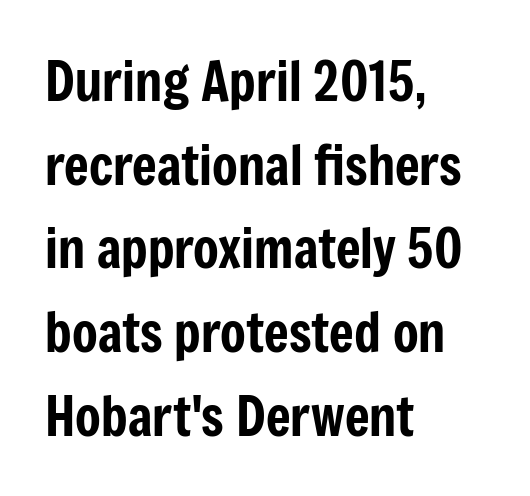
Q: Is the text italic (slanted)? A: No, it is upright.
Q: Is the typeface a serif or a sans-serif typeface? A: Sans-serif.
Q: Is the text underlined? A: No.
Q: How is the paragraph aligned? A: Left-aligned.
Q: Is the spacing between letters normal or unusually wide? A: Normal.
Q: Is the spacing between lines tight, normal or loose? A: Normal.
Q: Width (condensed, normal, or wide)? A: Condensed.
Q: Stroke contrast? A: Low.
Q: x-height? A: Medium.
Q: Monospaced? A: No.
